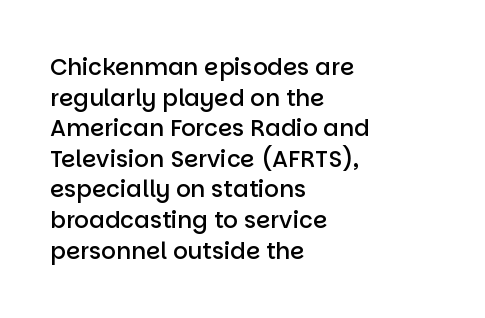
{"italic": "no", "bold": "semi", "underline": "no", "align": "left", "line_spacing": "normal", "line_spacing_ratio": 1.33, "letter_spacing": "normal", "letter_spacing_em": 0.0, "glyph_px": 23}
